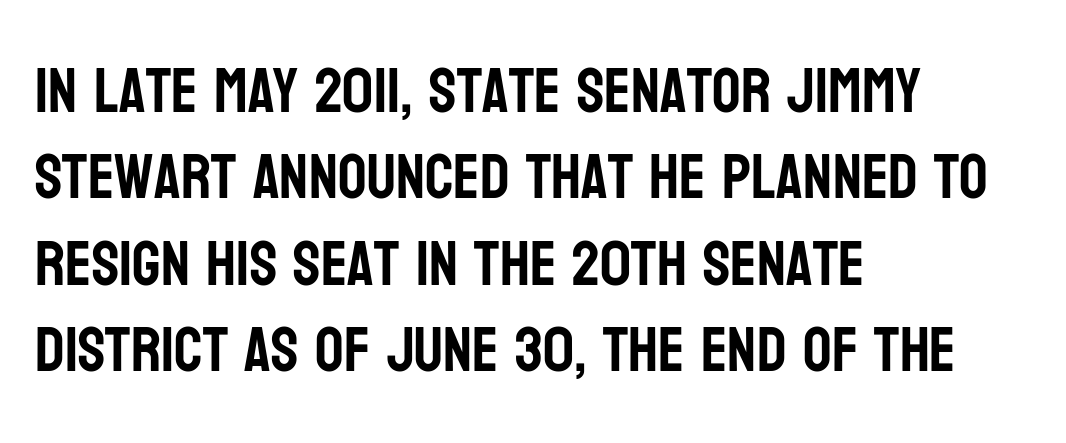
Notice how the stems are strictly vertical — no italics here. Caption: standard tracking, unaltered. Leading matches the norm, producing a regular column. Stroke terminals: plain, sans-serif. Proportional: the letters do not fall into vertical columns.
